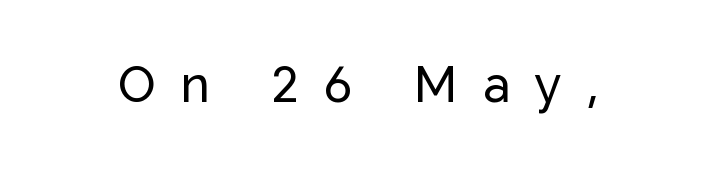
{"serif": "no", "italic": "no", "width": "normal", "stroke_contrast": "low", "x_height": "medium", "monospaced": "no", "underline": "no", "letter_spacing": "wide", "letter_spacing_em": 0.5, "glyph_px": 50}
